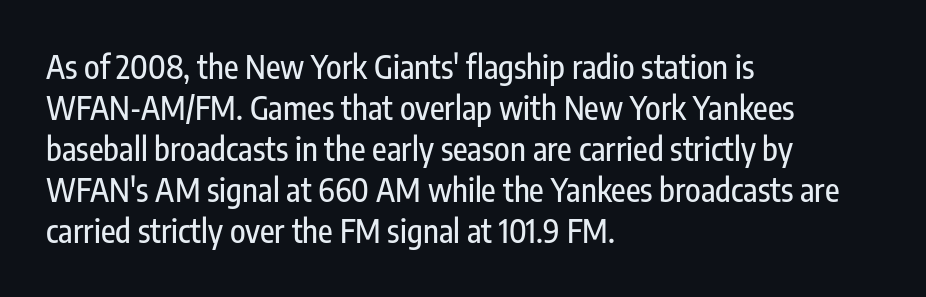
{"serif": "no", "italic": "no", "width": "condensed", "stroke_contrast": "low", "x_height": "medium", "monospaced": "no", "underline": "no", "align": "left", "line_spacing": "normal", "line_spacing_ratio": 1.28, "letter_spacing": "normal", "letter_spacing_em": 0.0, "glyph_px": 32}
